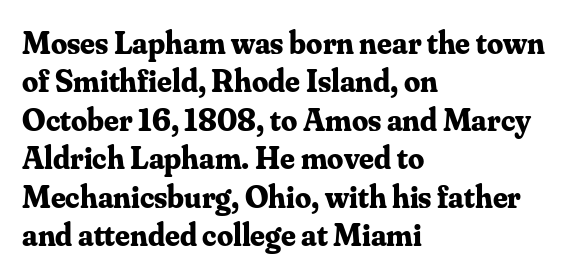
Looks like regular typesetting: each glyph gets only the width it needs. The glyphs are unaccompanied by any horizontal stroke below them. Every character sits straight up, as roman type does. Spacing between characters is what you'd get straight out of the box. The passage shown is typeset with a serif family.
